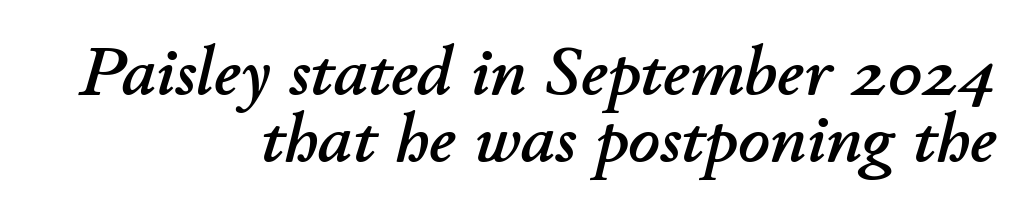
A flush-right, rag-left setting is used for this passage. The tracking reads as untouched default to a designer's eye. The glyphs look as if they've been sheared to an angle. These lines are rendered in a variable-pitch font. The passage shown stacks its lines with hardly any gap.
